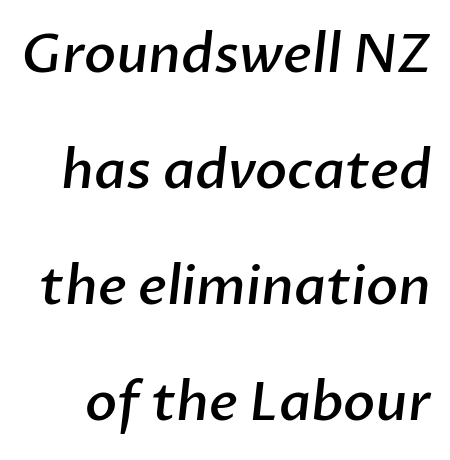
Character widths vary here, with narrow letters taking less room than wide ones. This is sans-serif lettering, the kind often seen on screens and signage. Honestly, the rows look like they've been pulled way apart. The area under the type is left untouched. The letterforms sit shoulder to shoulder at normal distance.
